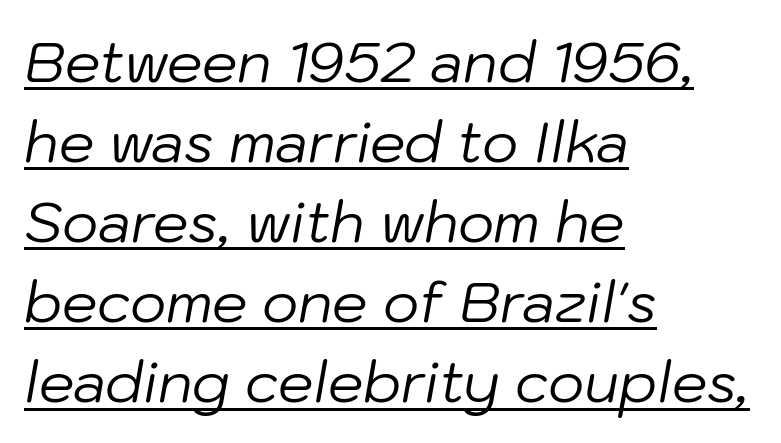
Q: Is the text bold? A: No.
Q: Is the text italic (slanted)? A: Yes, it leans right by about 10 degrees.
Q: Is the text underlined? A: Yes.
Q: How is the paragraph aligned? A: Left-aligned.
Q: Is the spacing between letters normal or unusually wide? A: Normal.
Q: Is the spacing between lines tight, normal or loose? A: Normal.
Q: Width (condensed, normal, or wide)? A: Normal.
Q: Stroke contrast? A: Low.
Q: x-height? A: Medium.
Q: Monospaced? A: No.
